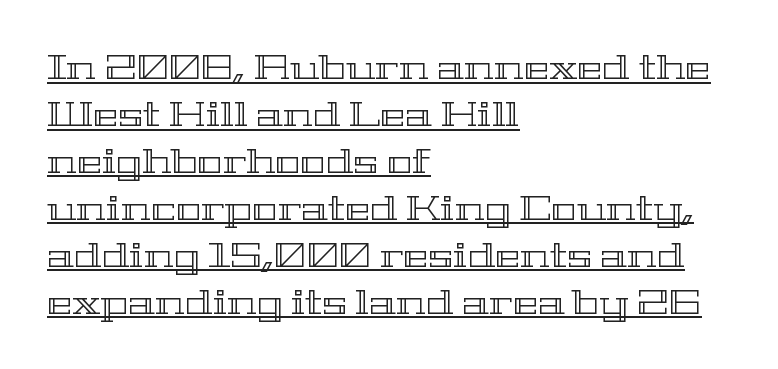
Q: Is the text italic (slanted)? A: No, it is upright.
Q: Is the text underlined? A: Yes.
Q: How is the paragraph aligned? A: Left-aligned.
Q: Is the spacing between letters normal or unusually wide? A: Normal.
Q: Is the spacing between lines tight, normal or loose? A: Normal.
Q: Width (condensed, normal, or wide)? A: Wide.
Q: x-height? A: Medium.
Q: Monospaced? A: No.
